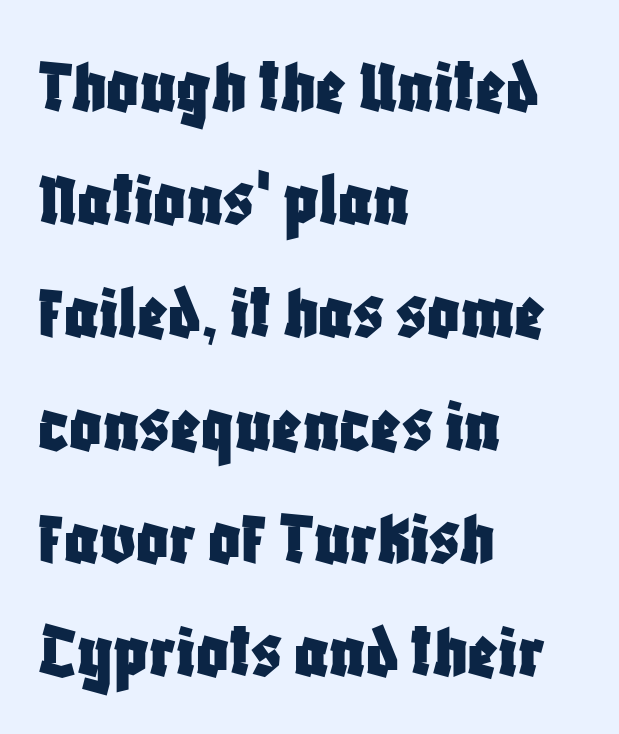
Q: Is the text italic (slanted)? A: No, it is upright.
Q: Is the typeface a serif or a sans-serif typeface? A: Sans-serif.
Q: Is the text underlined? A: No.
Q: How is the paragraph aligned? A: Left-aligned.
Q: Is the spacing between letters normal or unusually wide? A: Normal.
Q: Is the spacing between lines tight, normal or loose? A: Normal.
Q: Width (condensed, normal, or wide)? A: Condensed.
Q: Stroke contrast? A: Low.
Q: x-height? A: Large.
Q: Monospaced? A: No.
